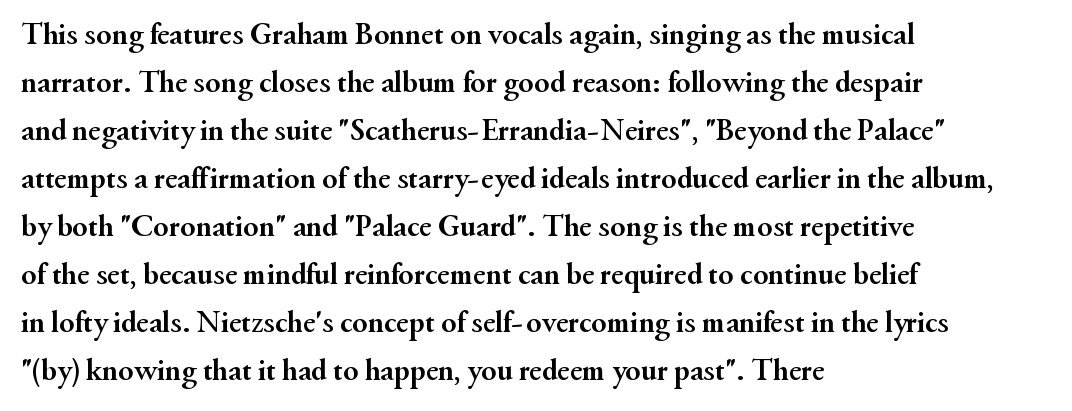
{"serif": "yes", "italic": "no", "bold": "yes", "weight": "semibold", "width": "normal", "stroke_contrast": "medium", "x_height": "small", "monospaced": "no", "underline": "no", "align": "left", "line_spacing": "normal", "line_spacing_ratio": 1.55, "letter_spacing": "normal", "letter_spacing_em": 0.0, "glyph_px": 31}
